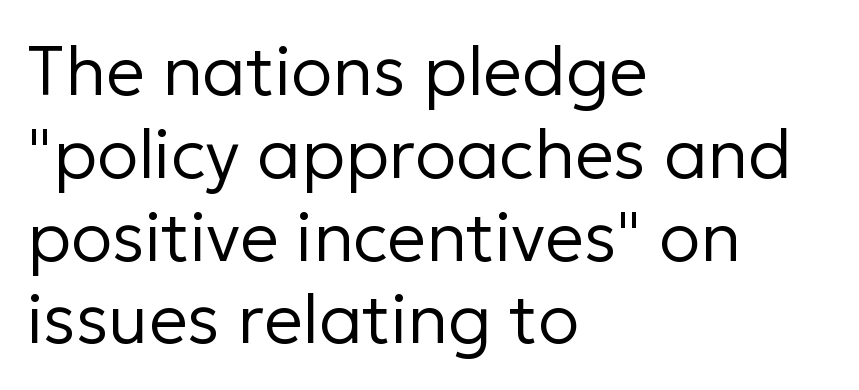
The letters look calm and open, with moderate or lighter stems. The zone under the glyphs is completely vacant. The letterforms sit shoulder to shoulder at normal distance. These lines stack with their left ends in a neat column. Posture: straight, roman, zero tilt. Each letter's strokes conclude bluntly, with no projecting serifs.
